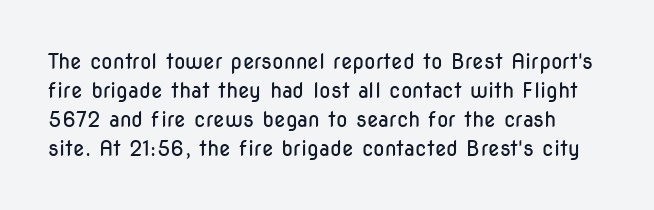
The image shows 21 px text type, upright; set normal line spacing (1.38x), normal letter spacing, not underlined.
